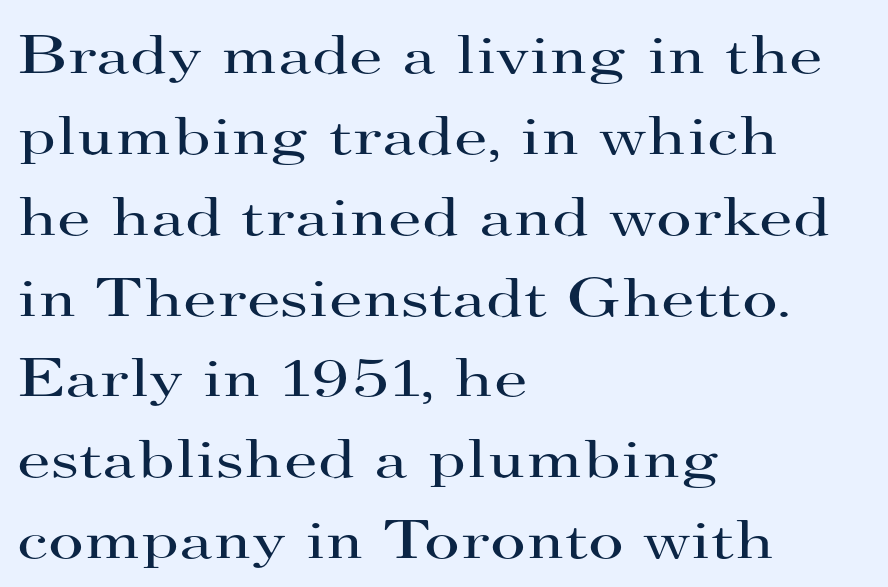
The image shows 55 px regular-weight, wide serif type, upright; set left-aligned, normal line spacing (1.47x), normal letter spacing, not underlined; high stroke contrast and a small x-height.
